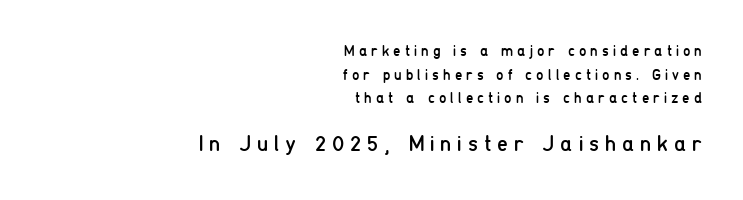
{"italic": "no", "bold": "no", "underline": "no", "align": "right", "line_spacing": "normal", "line_spacing_ratio": 1.57, "letter_spacing": "wide", "letter_spacing_em": 0.27, "larger_block": "second", "size_ratio": 1.47, "glyph_px": 22}
